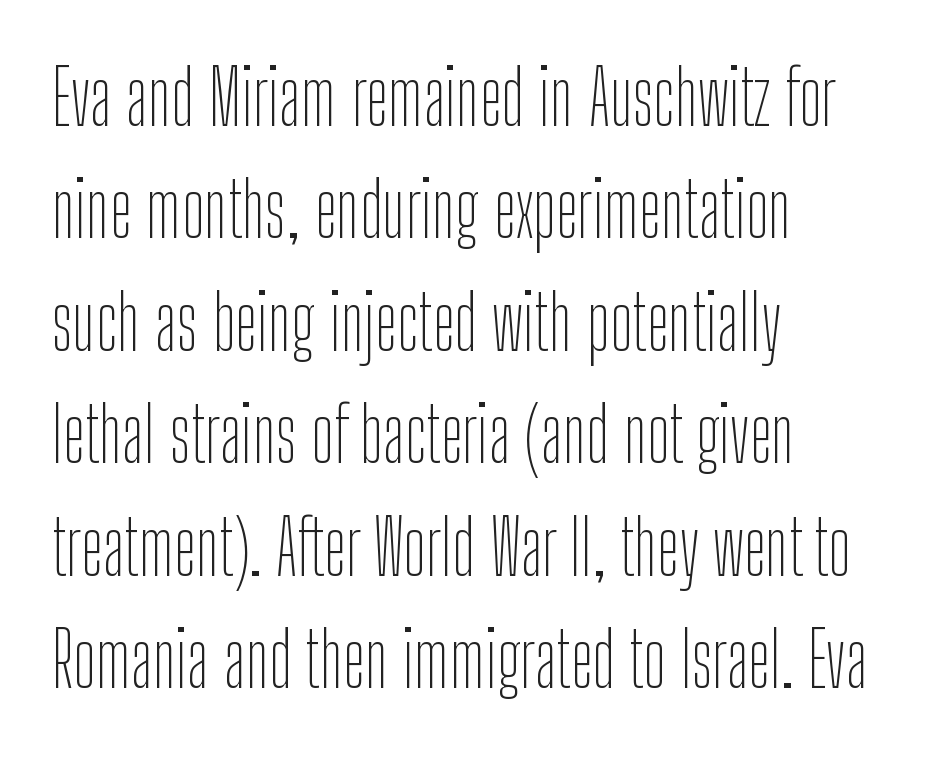
{"serif": "no", "italic": "no", "bold": "no", "weight": "thin", "width": "condensed", "stroke_contrast": "low", "x_height": "medium", "monospaced": "no", "underline": "no", "align": "left", "line_spacing": "normal", "line_spacing_ratio": 1.5, "letter_spacing": "normal", "letter_spacing_em": 0.0, "glyph_px": 75}
